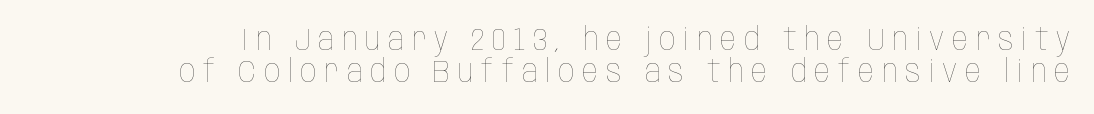
{"italic": "no", "bold": "no", "weight": "thin", "width": "condensed", "stroke_contrast": "low", "x_height": "large", "monospaced": "no", "underline": "no", "line_spacing": "tight", "line_spacing_ratio": 0.99, "letter_spacing": "wide", "letter_spacing_em": 0.24, "glyph_px": 32}
